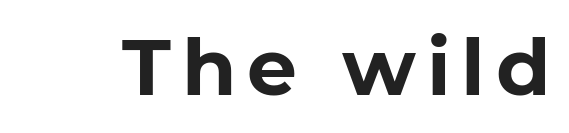
The image shows 79 px bold sans-serif type, upright; set not underlined; low stroke contrast and a medium x-height.
